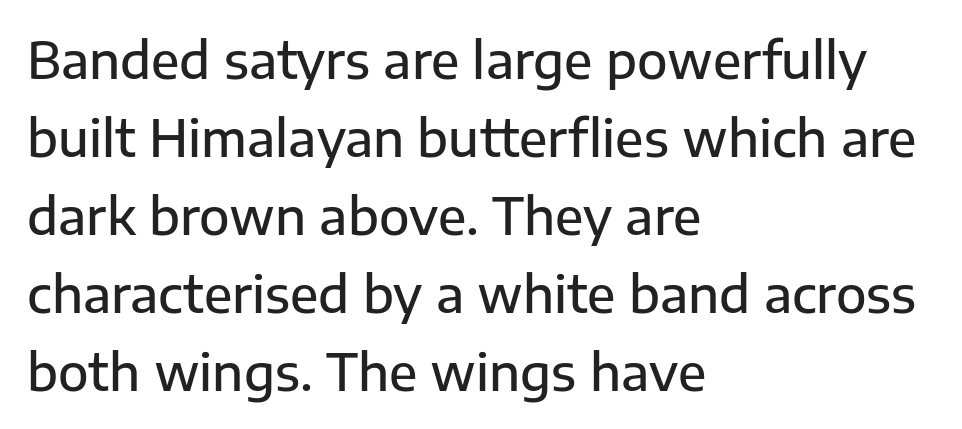
The image shows 50 px semibold sans-serif type, upright; set left-aligned, normal line spacing (1.56x), normal letter spacing, not underlined; low stroke contrast and a medium x-height.
